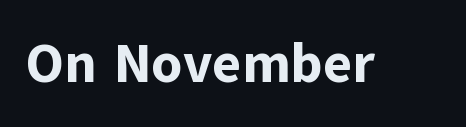
Q: Is the text bold? A: Yes.
Q: Is the text italic (slanted)? A: No, it is upright.
Q: Is the typeface a serif or a sans-serif typeface? A: Sans-serif.
Q: Is the text underlined? A: No.
Q: Is the spacing between letters normal or unusually wide? A: Normal.
Q: Width (condensed, normal, or wide)? A: Normal.
Q: Stroke contrast? A: Low.
Q: x-height? A: Medium.
Q: Monospaced? A: No.
